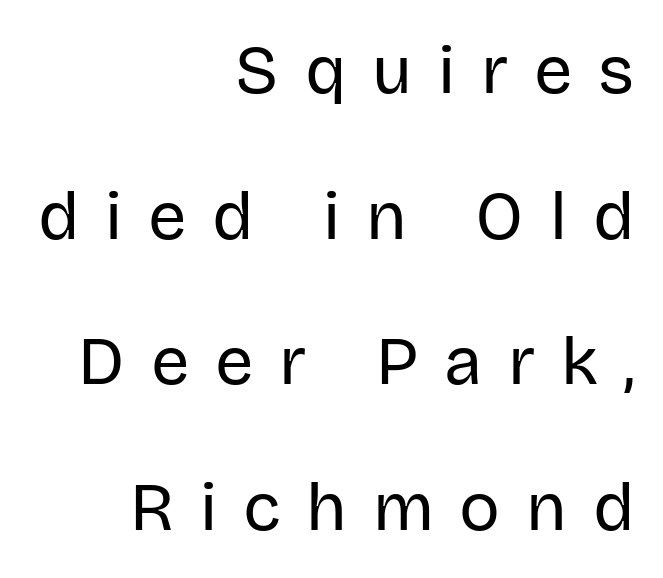
The image shows 68 px regular-weight sans-serif type, upright; set right-aligned, loose line spacing (2.14x), unusually wide letter spacing (+0.38 em), not underlined; low stroke contrast and a large x-height.
